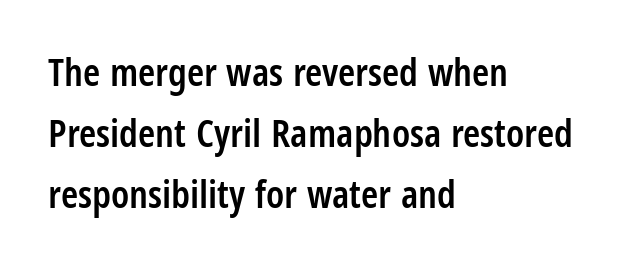
The image shows 39 px semibold, condensed sans-serif type, upright; set left-aligned, normal line spacing (1.57x), normal letter spacing, not underlined; low stroke contrast and a large x-height.
